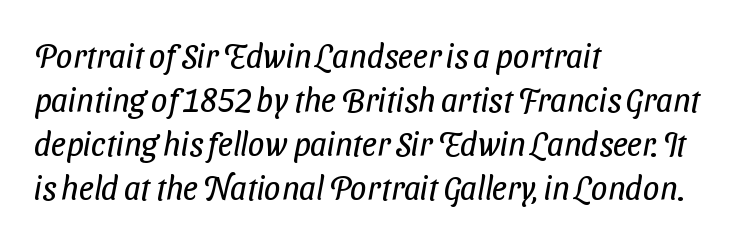
The image shows 33 px regular-weight, condensed sans-serif type; set left-aligned, normal line spacing (1.33x), normal letter spacing, not underlined; low stroke contrast and a medium x-height.
